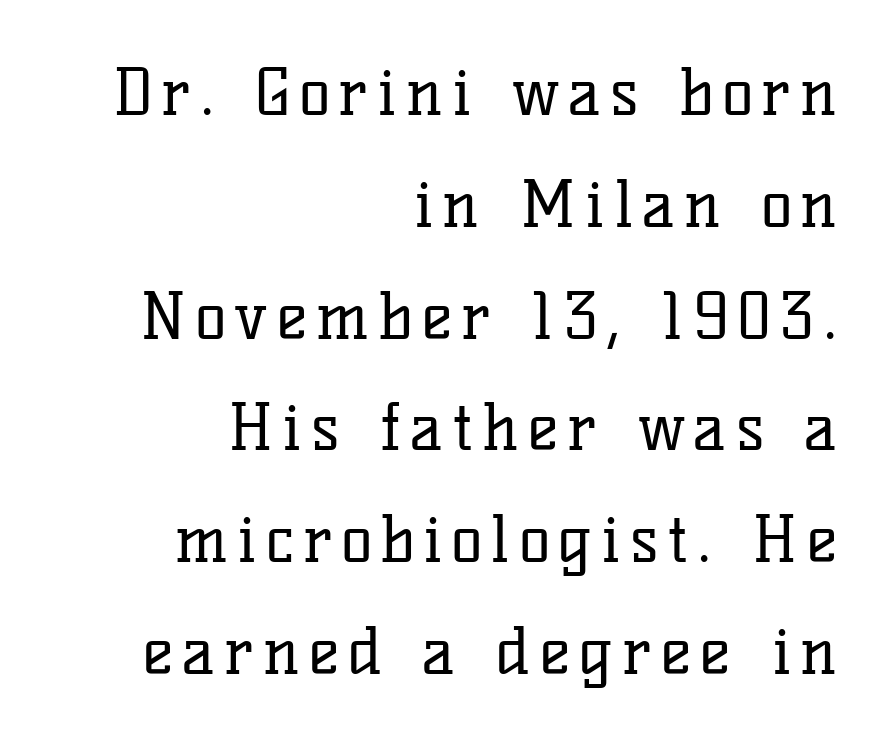
The image shows 65 px regular-weight serif type, upright; set right-aligned, line spacing 1.72x, not underlined; low stroke contrast and a medium x-height.
